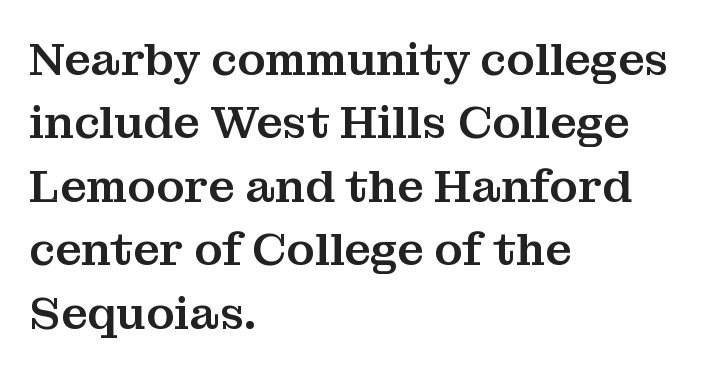
The image shows 46 px serif type, upright; set left-aligned, normal line spacing (1.38x), normal letter spacing, not underlined; medium stroke contrast and a medium x-height.
